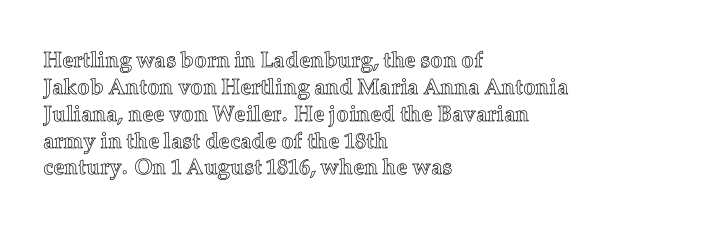
Q: Is the text italic (slanted)? A: No, it is upright.
Q: Is the text underlined? A: No.
Q: How is the paragraph aligned? A: Left-aligned.
Q: Is the spacing between letters normal or unusually wide? A: Normal.
